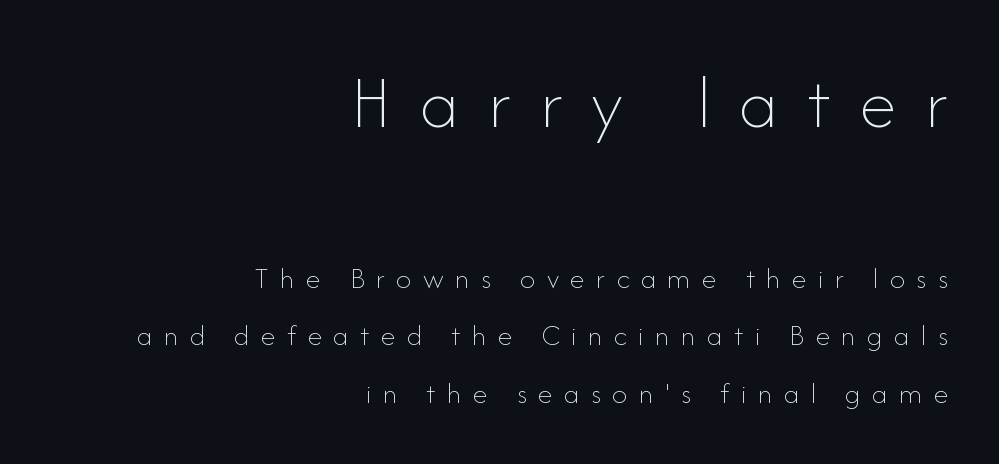
Horizontal alignment here is rightward, an uncommon choice for prose. Leading is clearly above the norm, producing a sparse column. A roman cut, with each character standing at attention. The block sitting higher on the canvas is the one with enlarged characters. Students, note that the glyphs here are deliberately spaced far apart. Is this a fixed-width face? No — the glyphs have proportional, varying widths.
